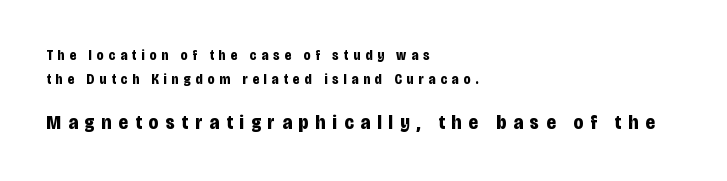
Q: Is the text bold? A: Yes.
Q: Is the text italic (slanted)? A: No, it is upright.
Q: Is the text underlined? A: No.
Q: How is the paragraph aligned? A: Left-aligned.
Q: Is the spacing between letters normal or unusually wide? A: Unusually wide.
Q: Which block of text is set in a larger size, the first (top) or the second (bottom)? A: The second (bottom) one.
